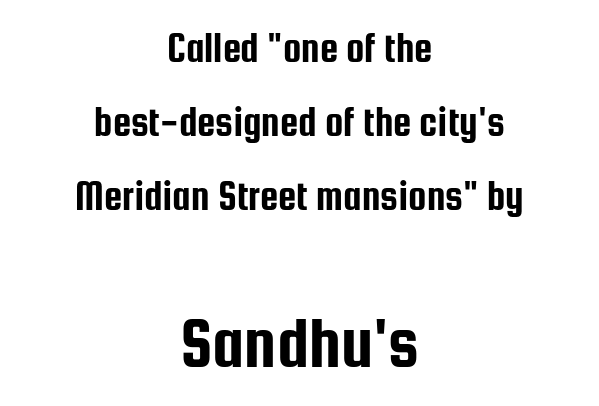
The image shows 71 px condensed sans-serif type, upright; set centered, line spacing 1.81x, normal letter spacing, not underlined; the second (bottom) block is 1.73x larger; low stroke contrast and a medium x-height.
